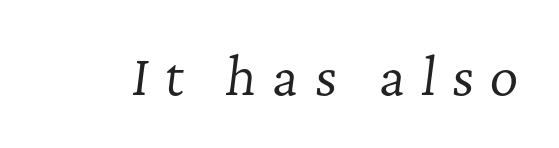
The image shows 50 px regular-weight serif type, italic (leaning right); set unusually wide letter spacing (+0.31 em), not underlined; low stroke contrast and a medium x-height.
